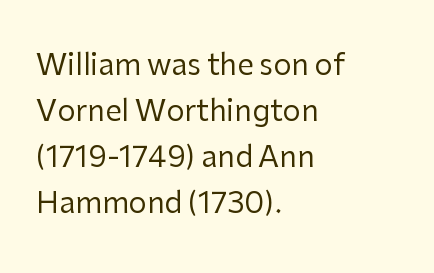
Q: Is the text bold? A: No.
Q: Is the text italic (slanted)? A: No, it is upright.
Q: Is the typeface a serif or a sans-serif typeface? A: Sans-serif.
Q: Is the text underlined? A: No.
Q: How is the paragraph aligned? A: Left-aligned.
Q: Is the spacing between letters normal or unusually wide? A: Normal.
Q: Is the spacing between lines tight, normal or loose? A: Normal.
Q: Width (condensed, normal, or wide)? A: Normal.
Q: Stroke contrast? A: Low.
Q: x-height? A: Medium.
Q: Monospaced? A: No.
